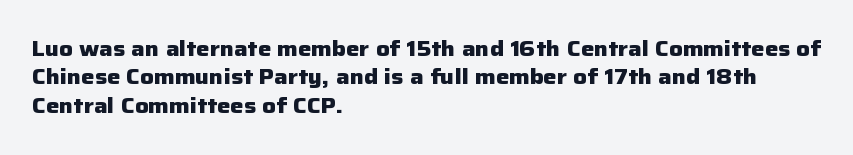
The lines in this sample share a left origin and differ only in where they stop. The block of text has a typical density, with ordinary space between rows. Posture: upright roman. The characters look thick and weighty, a clear bold. Letters rest on an invisible, unmarked baseline. There is no visible air inserted between adjacent glyphs.
